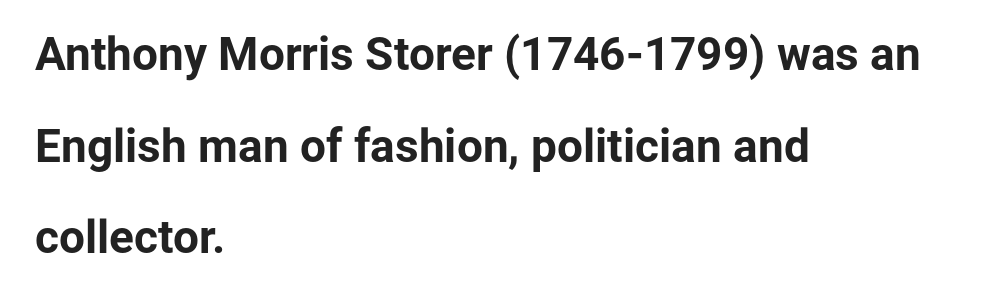
The image shows 46 px bold sans-serif type, upright; set left-aligned, loose line spacing (1.99x), normal letter spacing, not underlined; low stroke contrast and a medium x-height.
